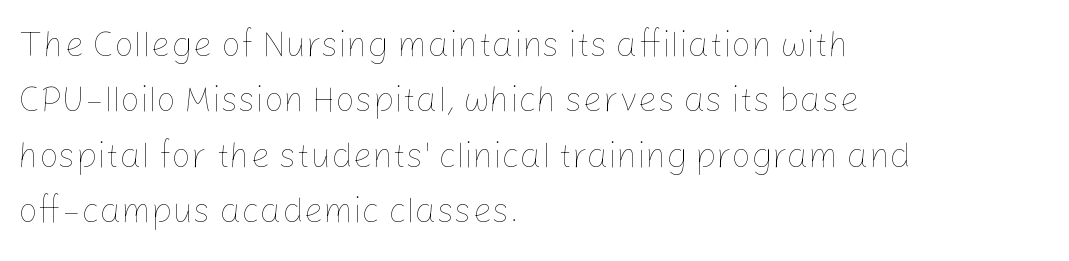
{"italic": "no", "bold": "no", "weight": "thin", "width": "normal", "stroke_contrast": "low", "x_height": "medium", "monospaced": "no", "underline": "no", "align": "left", "line_spacing": "normal", "line_spacing_ratio": 1.58, "letter_spacing": "normal", "letter_spacing_em": 0.0, "glyph_px": 35}
